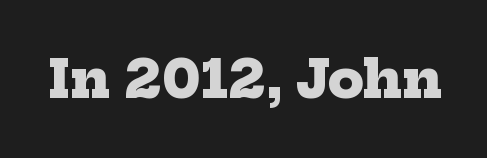
{"serif": "yes", "bold": "yes", "weight": "heavy", "width": "normal", "stroke_contrast": "low", "x_height": "medium", "monospaced": "no", "underline": "no", "letter_spacing": "normal", "letter_spacing_em": 0.0, "glyph_px": 52}
